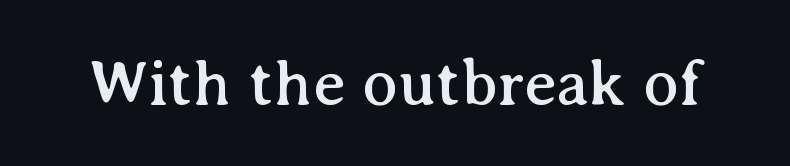
Rendered with straight, roman letterforms. These lines are rendered in a variable-pitch font. I'd call this a serif setting — the letters wear small feet. Check the space under the baseline: it is left empty. Words appear dense and cohesive because spacing is normal.
